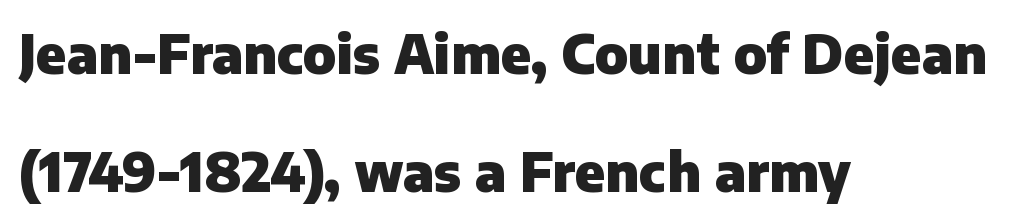
{"serif": "no", "italic": "no", "bold": "yes", "weight": "heavy", "width": "normal", "stroke_contrast": "low", "x_height": "medium", "monospaced": "no", "underline": "no", "align": "left", "line_spacing": "loose", "line_spacing_ratio": 2.23, "letter_spacing": "normal", "letter_spacing_em": 0.0, "glyph_px": 53}
